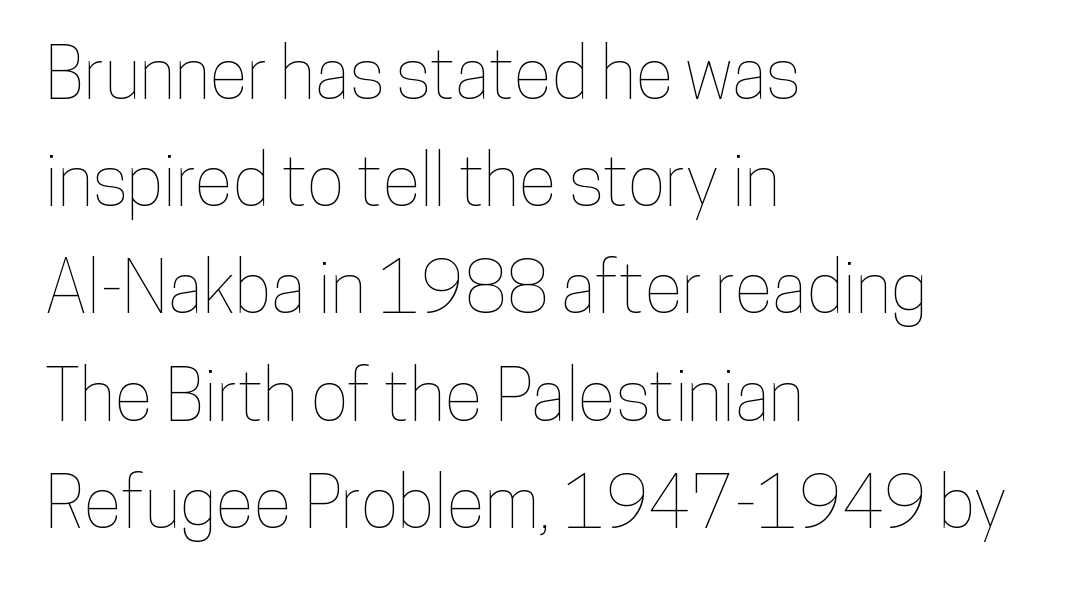
Q: Is the text italic (slanted)? A: No, it is upright.
Q: Is the text underlined? A: No.
Q: How is the paragraph aligned? A: Left-aligned.
Q: Is the spacing between letters normal or unusually wide? A: Normal.
Q: Is the spacing between lines tight, normal or loose? A: Normal.
Q: Width (condensed, normal, or wide)? A: Condensed.
Q: Stroke contrast? A: Low.
Q: x-height? A: Medium.
Q: Monospaced? A: No.
